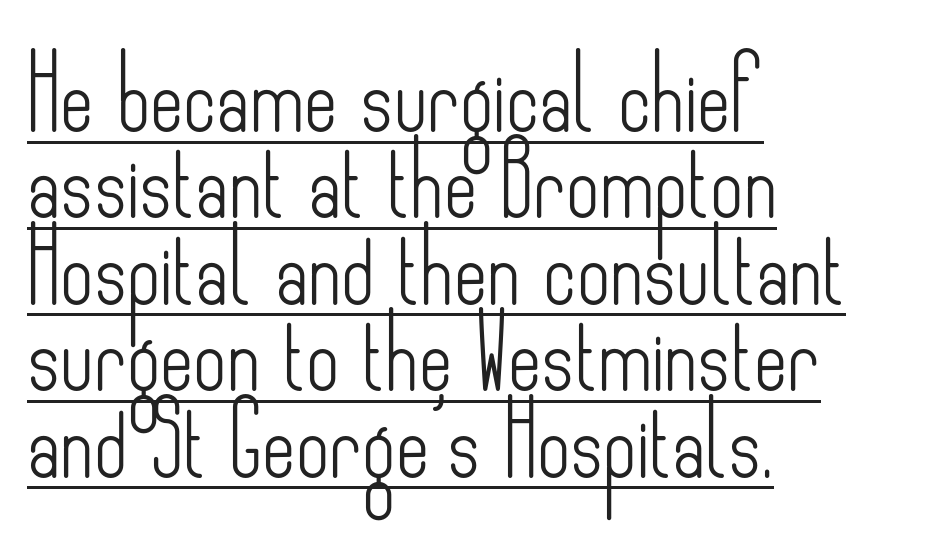
{"serif": "no", "italic": "no", "bold": "no", "weight": "light", "width": "condensed", "stroke_contrast": "low", "x_height": "small", "monospaced": "no", "underline": "yes", "align": "left", "line_spacing_ratio": 1.2, "letter_spacing": "normal", "letter_spacing_em": 0.0, "glyph_px": 72}
